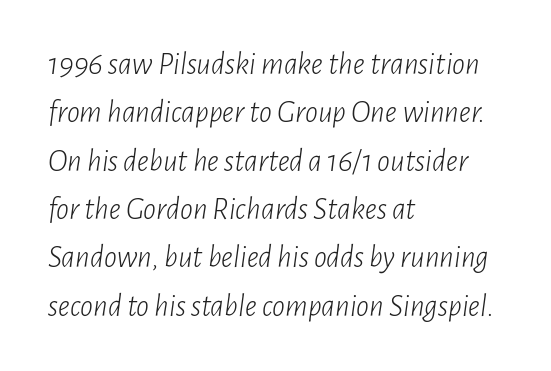
The image shows 32 px light, condensed type, italic (leaning right); set left-aligned, normal line spacing (1.51x), normal letter spacing, not underlined; low stroke contrast and a medium x-height.
